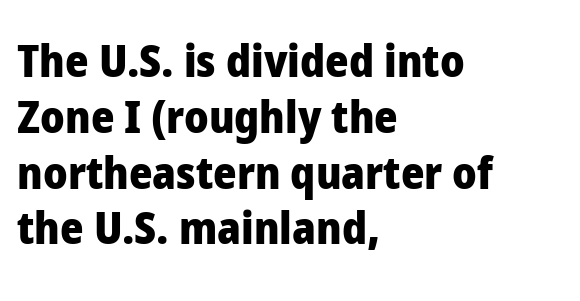
{"serif": "no", "italic": "no", "bold": "yes", "weight": "heavy", "width": "normal", "stroke_contrast": "low", "x_height": "medium", "monospaced": "no", "underline": "no", "align": "left", "line_spacing_ratio": 1.24, "letter_spacing": "normal", "letter_spacing_em": 0.0, "glyph_px": 45}
